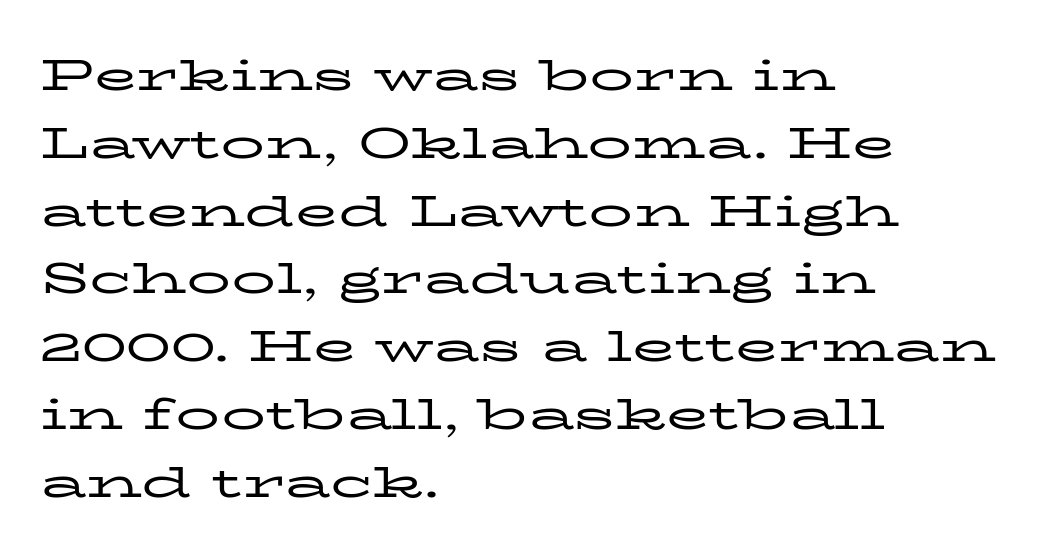
Are there feet on the stems? There are — it's a serif. Caption: face not bold, strokes unweighted. The strip under each line holds only bare page. Notice how the passage keeps a crisp vertical edge on the left only. The letters stand upright; this is a roman face.
